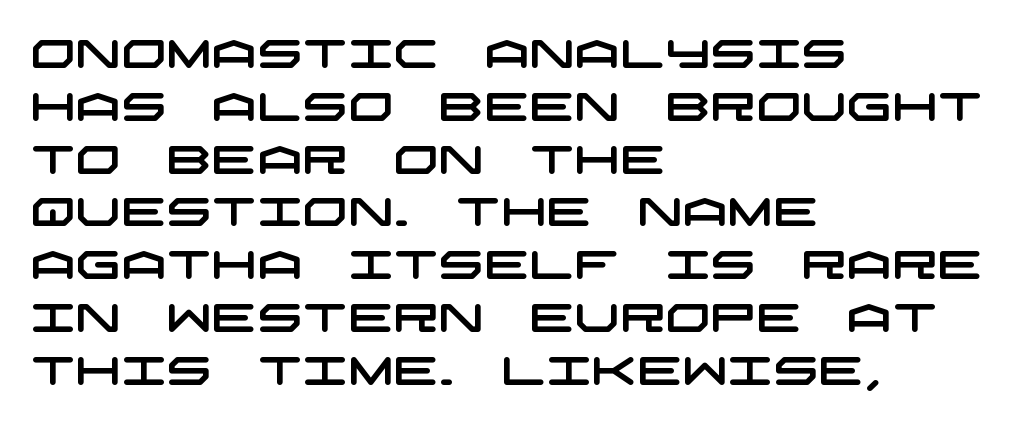
{"serif": "no", "width": "wide", "stroke_contrast": "low", "x_height": "large", "underline": "no", "align": "left", "line_spacing": "normal", "line_spacing_ratio": 1.32, "letter_spacing": "normal", "letter_spacing_em": 0.0, "glyph_px": 40}
